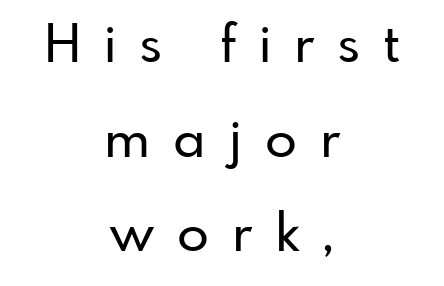
{"serif": "no", "italic": "no", "width": "normal", "stroke_contrast": "low", "x_height": "small", "monospaced": "no", "underline": "no", "align": "center", "line_spacing_ratio": 1.82, "letter_spacing": "wide", "letter_spacing_em": 0.44, "glyph_px": 52}
